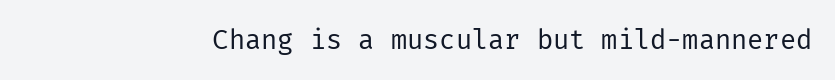
The image shows 27 px text type, upright; set normal letter spacing, not underlined.
